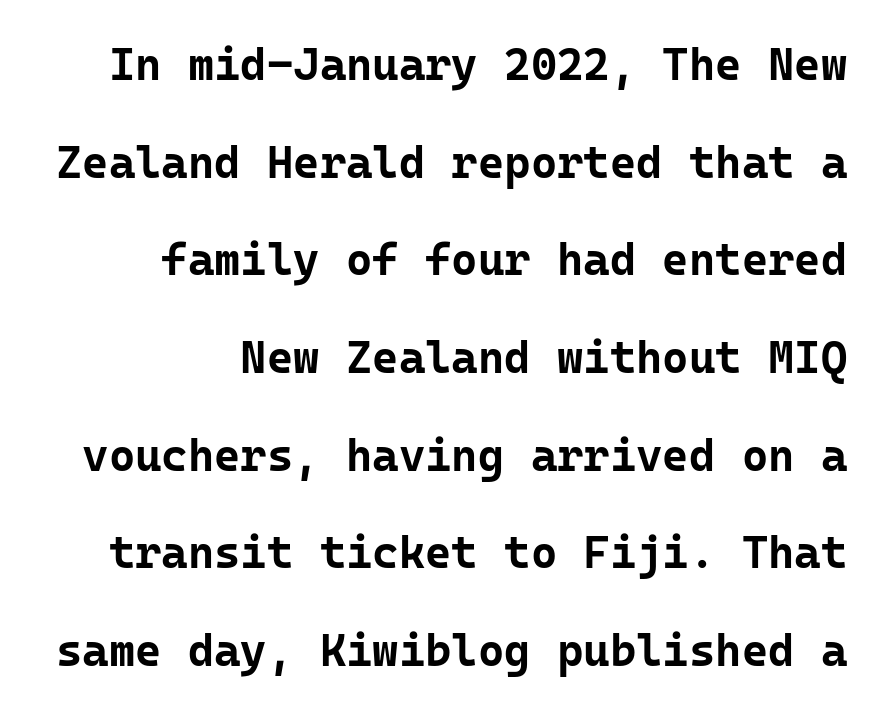
{"serif": "no", "italic": "no", "bold": "yes", "weight": "bold", "width": "normal", "stroke_contrast": "low", "x_height": "medium", "monospaced": "yes", "underline": "no", "align": "right", "line_spacing": "loose", "line_spacing_ratio": 2.17, "letter_spacing": "normal", "letter_spacing_em": 0.0, "glyph_px": 45}
